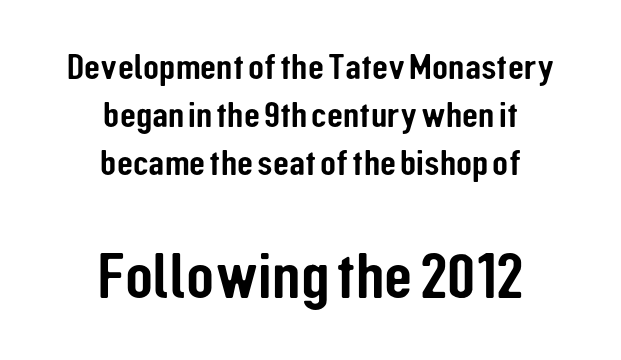
{"serif": "no", "italic": "no", "width": "condensed", "stroke_contrast": "low", "x_height": "medium", "monospaced": "no", "underline": "no", "align": "center", "line_spacing": "normal", "line_spacing_ratio": 1.3, "letter_spacing": "normal", "letter_spacing_em": 0.0, "larger_block": "second", "size_ratio": 1.76, "glyph_px": 65}
